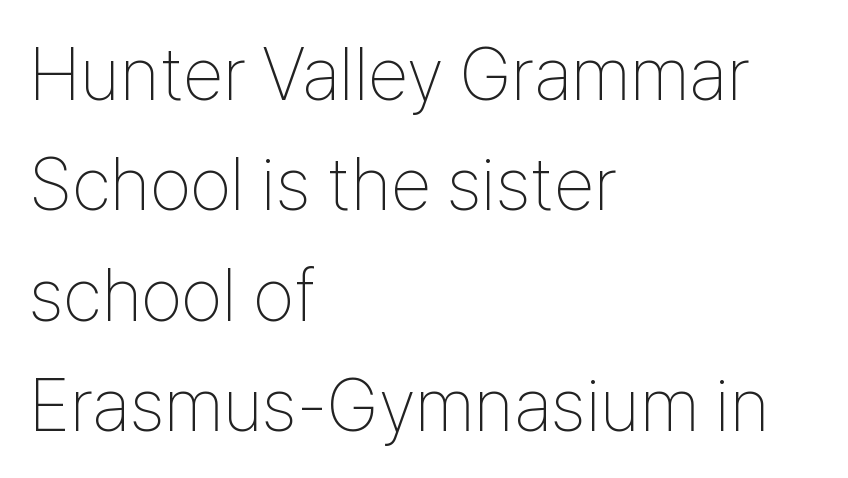
Glance below the letters and you will spot only blank space. Summary of vertical rhythm: regular, with standard interline spacing. A quiet, ordinary-to-light weight characterises the typeface. Note the varied advance widths — an 'i' is clearly narrower than an 'm'.
